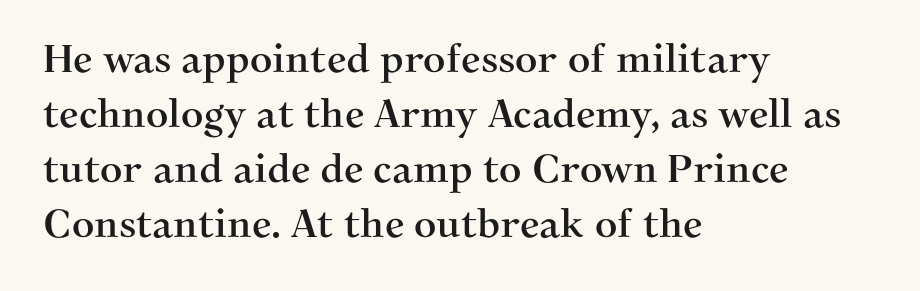
Q: Is the text italic (slanted)? A: No, it is upright.
Q: Is the typeface a serif or a sans-serif typeface? A: Serif.
Q: Is the text underlined? A: No.
Q: How is the paragraph aligned? A: Left-aligned.
Q: Is the spacing between letters normal or unusually wide? A: Normal.
Q: Is the spacing between lines tight, normal or loose? A: Normal.
Q: Width (condensed, normal, or wide)? A: Normal.
Q: Stroke contrast? A: Medium.
Q: x-height? A: Medium.
Q: Monospaced? A: No.
